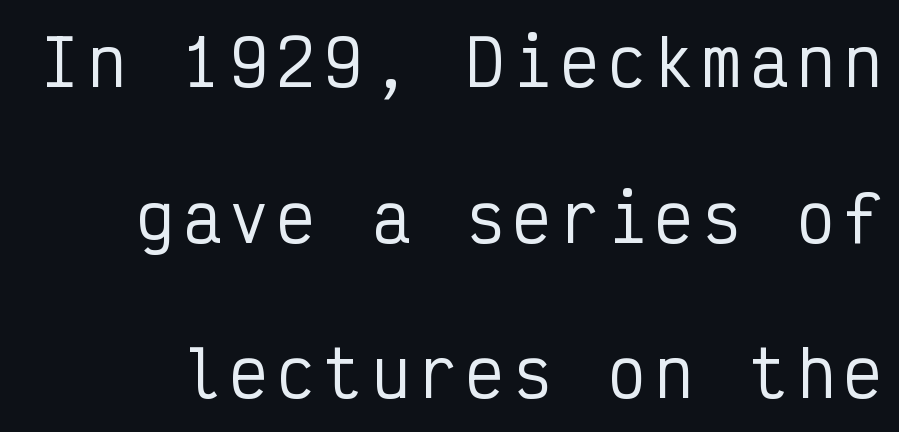
The image shows 63 px condensed sans-serif type, upright, monospaced; set loose line spacing (2.47x), not underlined; low stroke contrast and a medium x-height.
